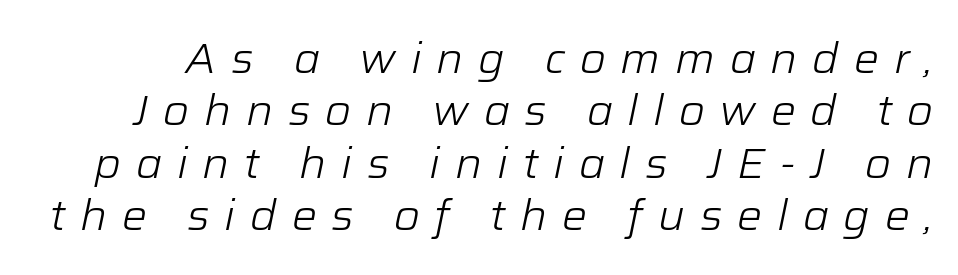
Q: Is the text bold? A: No.
Q: Is the text italic (slanted)? A: Yes, it leans right by about 12 degrees.
Q: Is the text underlined? A: No.
Q: Is the spacing between letters normal or unusually wide? A: Unusually wide.
Q: Is the spacing between lines tight, normal or loose? A: Normal.
Q: Width (condensed, normal, or wide)? A: Normal.
Q: Stroke contrast? A: Low.
Q: x-height? A: Medium.
Q: Monospaced? A: No.
